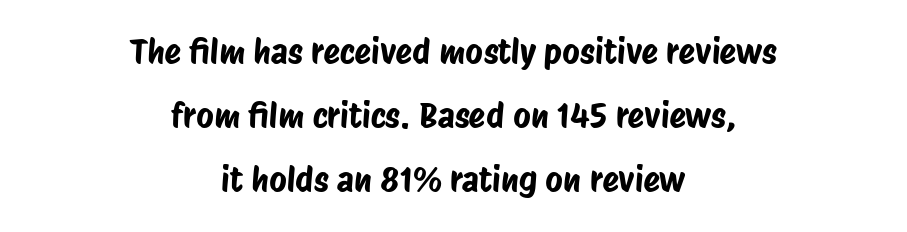
{"serif": "no", "width": "condensed", "stroke_contrast": "low", "x_height": "large", "monospaced": "no", "underline": "no", "align": "center", "line_spacing_ratio": 1.88, "letter_spacing": "normal", "letter_spacing_em": 0.0, "glyph_px": 34}
